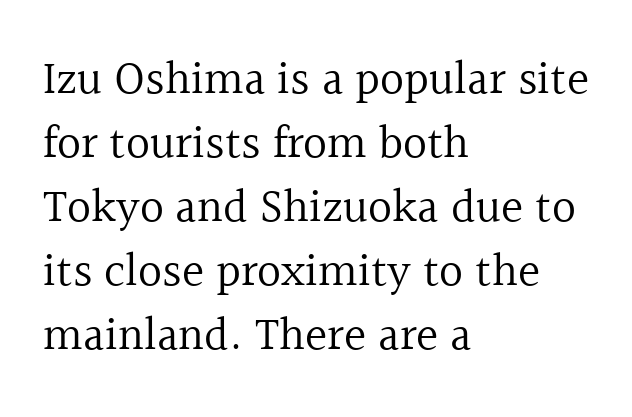
Q: Is the text bold? A: No.
Q: Is the text italic (slanted)? A: No, it is upright.
Q: Is the typeface a serif or a sans-serif typeface? A: Serif.
Q: Is the text underlined? A: No.
Q: How is the paragraph aligned? A: Left-aligned.
Q: Is the spacing between letters normal or unusually wide? A: Normal.
Q: Is the spacing between lines tight, normal or loose? A: Normal.
Q: Width (condensed, normal, or wide)? A: Normal.
Q: x-height? A: Medium.
Q: Monospaced? A: No.
